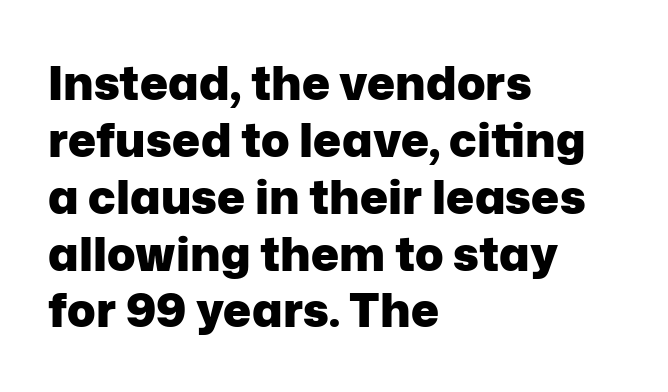
Q: Is the text bold? A: Yes.
Q: Is the text italic (slanted)? A: No, it is upright.
Q: Is the typeface a serif or a sans-serif typeface? A: Sans-serif.
Q: Is the text underlined? A: No.
Q: How is the paragraph aligned? A: Left-aligned.
Q: Is the spacing between letters normal or unusually wide? A: Normal.
Q: Width (condensed, normal, or wide)? A: Normal.
Q: Stroke contrast? A: Low.
Q: x-height? A: Medium.
Q: Monospaced? A: No.
